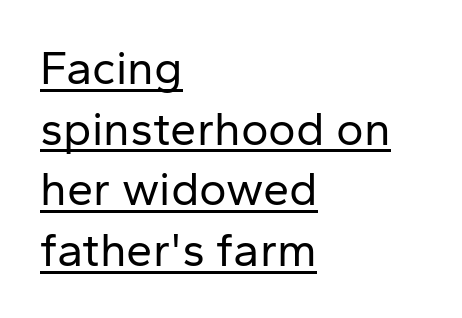
{"serif": "no", "italic": "no", "bold": "no", "weight": "regular", "width": "normal", "stroke_contrast": "low", "x_height": "medium", "monospaced": "no", "underline": "yes", "align": "left", "line_spacing": "normal", "line_spacing_ratio": 1.29, "letter_spacing": "normal", "letter_spacing_em": 0.0, "glyph_px": 47}
